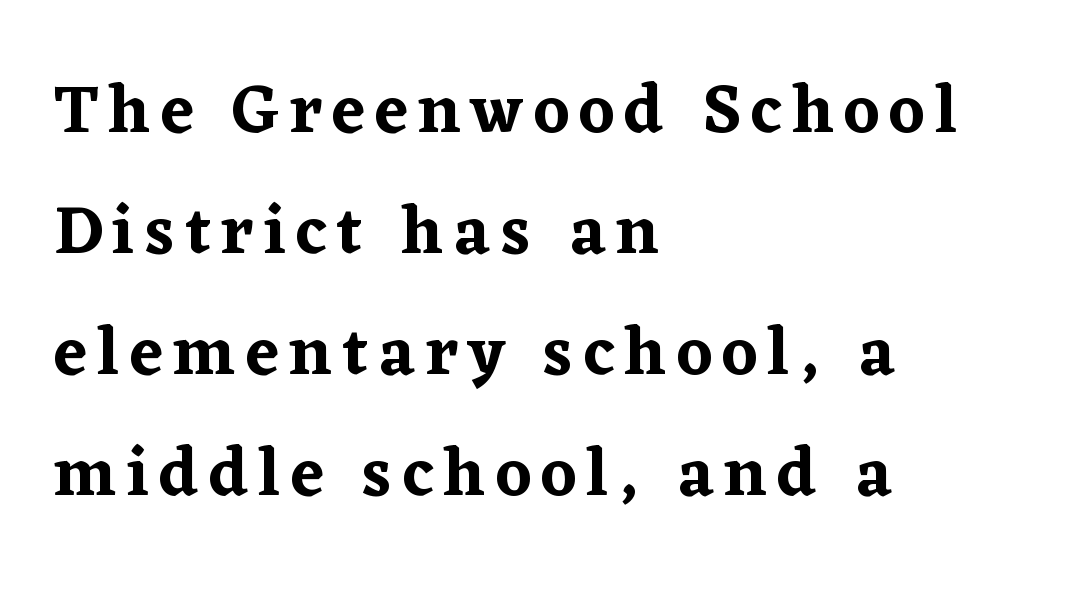
Q: Is the text italic (slanted)? A: No, it is upright.
Q: Is the typeface a serif or a sans-serif typeface? A: Serif.
Q: Is the text underlined? A: No.
Q: How is the paragraph aligned? A: Left-aligned.
Q: Width (condensed, normal, or wide)? A: Normal.
Q: Stroke contrast? A: Low.
Q: x-height? A: Medium.
Q: Monospaced? A: No.
